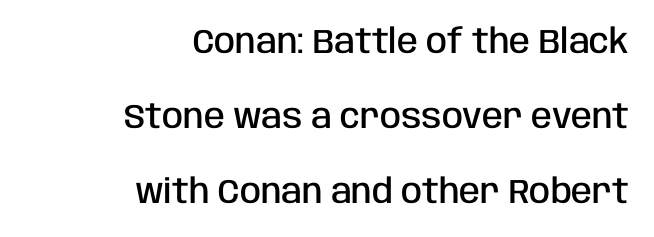
Q: Is the text bold? A: Semi-bold.
Q: Is the text italic (slanted)? A: No, it is upright.
Q: Is the typeface a serif or a sans-serif typeface? A: Sans-serif.
Q: Is the text underlined? A: No.
Q: How is the paragraph aligned? A: Right-aligned.
Q: Is the spacing between letters normal or unusually wide? A: Normal.
Q: Is the spacing between lines tight, normal or loose? A: Loose.
Q: Width (condensed, normal, or wide)? A: Condensed.
Q: Stroke contrast? A: Low.
Q: x-height? A: Large.
Q: Monospaced? A: No.
